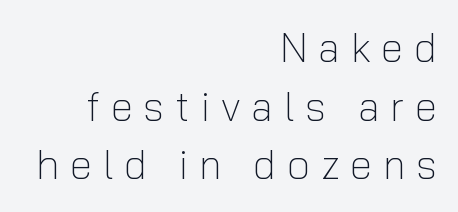
The image shows 41 px light sans-serif type, upright; set right-aligned, normal line spacing (1.43x), unusually wide letter spacing (+0.26 em), not underlined; low stroke contrast and a medium x-height.
